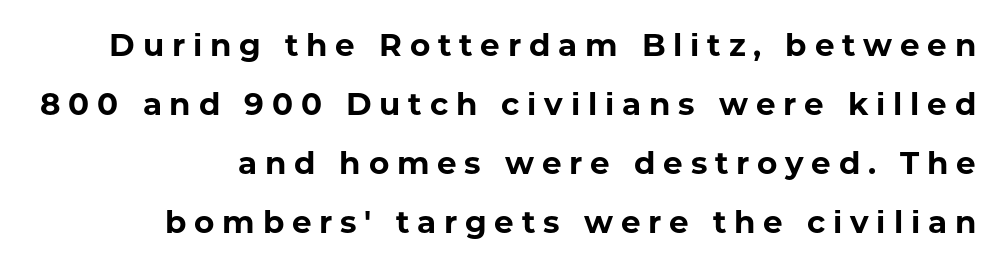
The designer dialed line spacing up above the default. Regarding serifs, this sample does without them. The specimen reads as upright at a glance. The letterforms stand isolated, each surrounded by extra space.
